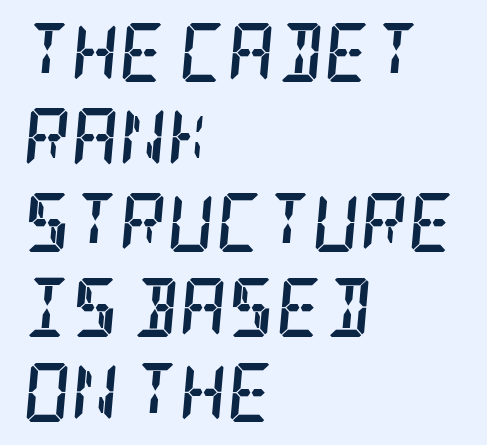
Q: Is the text bold? A: Yes.
Q: Is the text italic (slanted)? A: Yes, it leans right by about 5 degrees.
Q: Is the typeface a serif or a sans-serif typeface? A: Serif.
Q: Is the text underlined? A: No.
Q: How is the paragraph aligned? A: Left-aligned.
Q: Is the spacing between letters normal or unusually wide? A: Normal.
Q: Is the spacing between lines tight, normal or loose? A: Normal.
Q: Width (condensed, normal, or wide)? A: Condensed.
Q: Stroke contrast? A: Low.
Q: x-height? A: Large.
